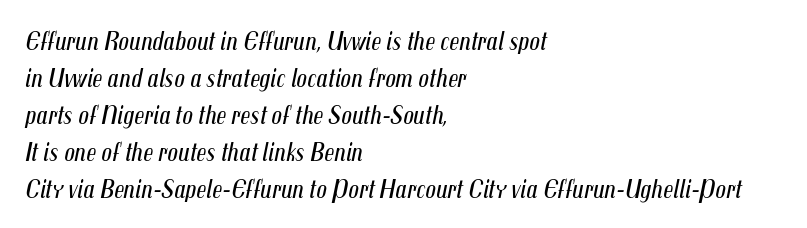
The image shows 26 px text type, italic (leaning right); set left-aligned, normal line spacing (1.42x), normal letter spacing, not underlined.
